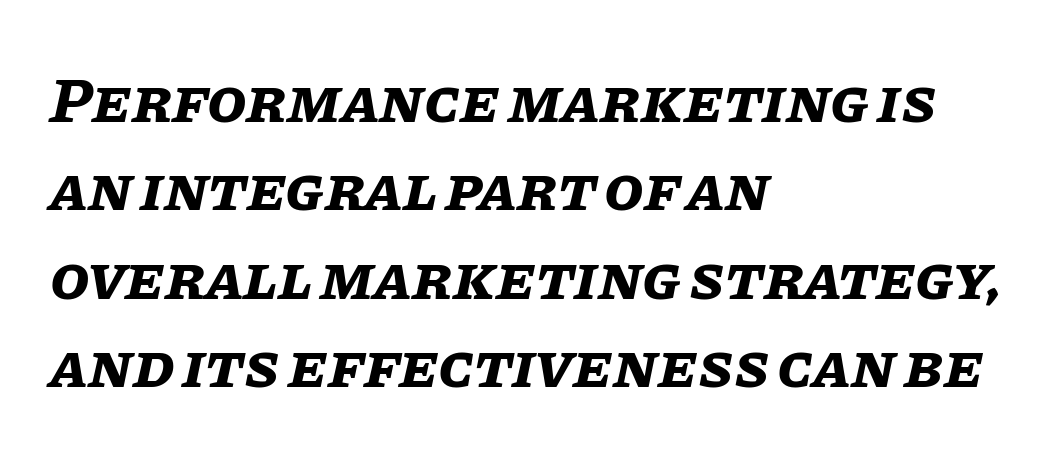
The image shows 64 px bold type, italic (leaning right); set left-aligned, normal line spacing (1.38x), normal letter spacing, not underlined; low stroke contrast and a large x-height.
